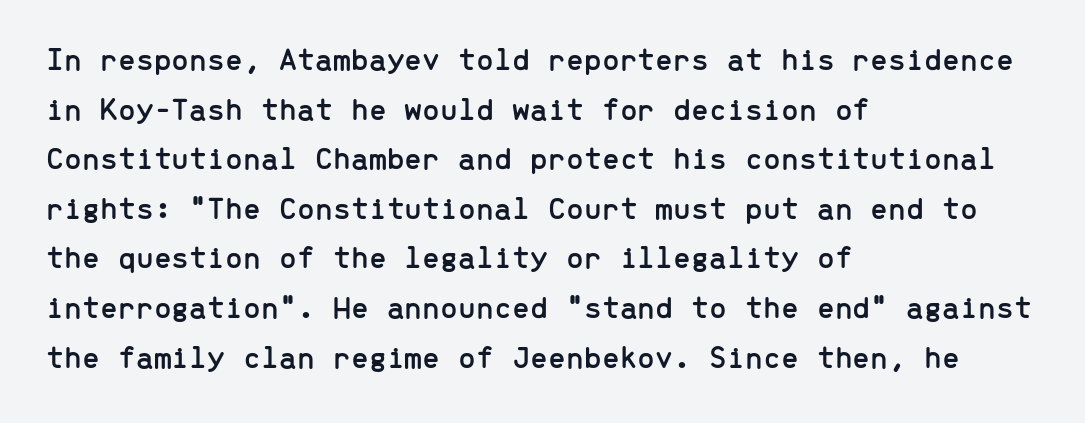
The image shows 32 px sans-serif type, upright, monospaced; set left-aligned, normal line spacing (1.55x), normal letter spacing, not underlined; low stroke contrast and a medium x-height.
